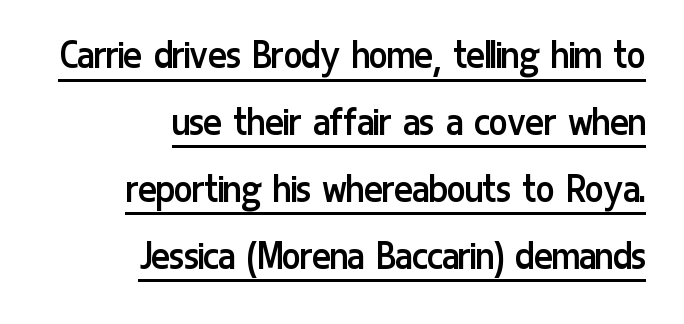
{"serif": "no", "italic": "no", "bold": "no", "weight": "regular", "width": "condensed", "stroke_contrast": "low", "x_height": "medium", "monospaced": "no", "underline": "yes", "align": "right", "line_spacing": "normal", "line_spacing_ratio": 1.52, "letter_spacing": "normal", "letter_spacing_em": 0.0, "glyph_px": 44}
